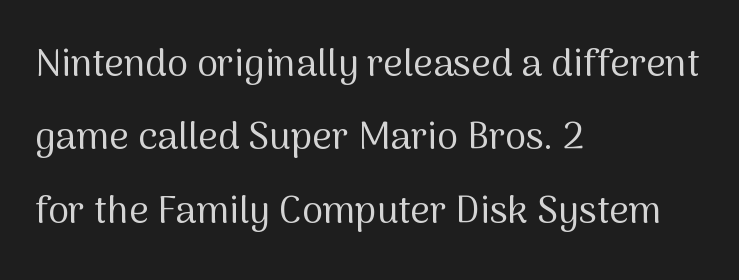
{"serif": "no", "italic": "no", "bold": "no", "weight": "regular", "width": "normal", "stroke_contrast": "medium", "x_height": "medium", "monospaced": "no", "underline": "no", "align": "left", "line_spacing": "loose", "line_spacing_ratio": 1.93, "letter_spacing": "normal", "letter_spacing_em": 0.0, "glyph_px": 38}
